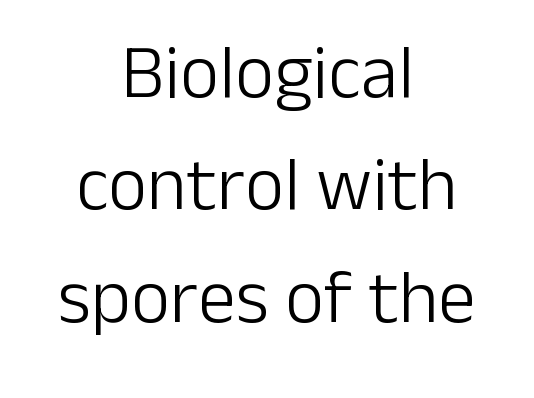
The image shows 76 px light sans-serif type, upright; set centered, normal line spacing (1.48x), normal letter spacing, not underlined; low stroke contrast and a medium x-height.
